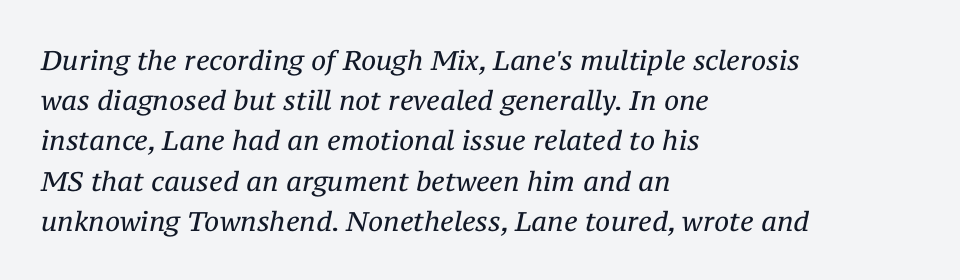
Q: Is the text bold? A: No.
Q: Is the text italic (slanted)? A: Yes, it leans right by about 12 degrees.
Q: Is the text underlined? A: No.
Q: How is the paragraph aligned? A: Left-aligned.
Q: Is the spacing between letters normal or unusually wide? A: Normal.
Q: Is the spacing between lines tight, normal or loose? A: Normal.
